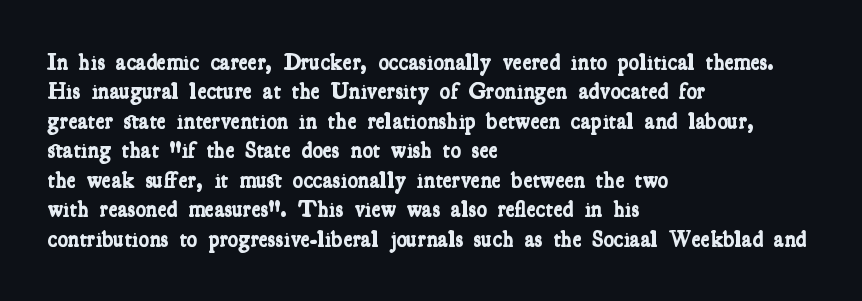
{"bold": "yes", "underline": "no", "align": "left", "line_spacing": "normal", "line_spacing_ratio": 1.34, "letter_spacing": "normal", "letter_spacing_em": 0.0, "glyph_px": 22}
